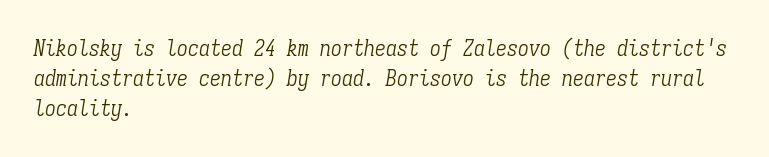
{"italic": "yes", "lean": "right", "slant_degrees": 9, "bold": "no", "underline": "no", "align": "left", "line_spacing": "normal", "line_spacing_ratio": 1.36, "letter_spacing": "normal", "letter_spacing_em": 0.0, "glyph_px": 22}
